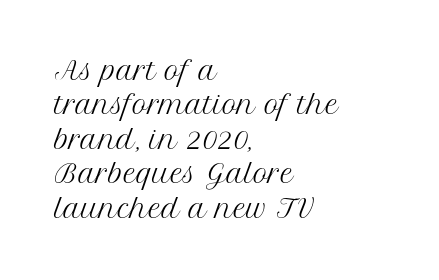
The image shows 25 px text type; set left-aligned, normal line spacing (1.38x), normal letter spacing, not underlined.
